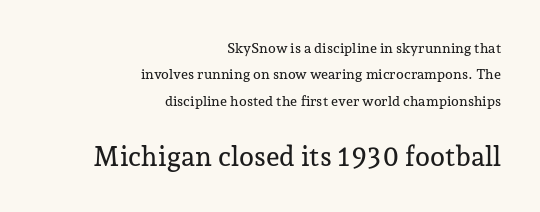
The passage shown has conventional tracking throughout. The lettering holds an erect, upright posture throughout. Line endings align vertically; line beginnings do not. The rendering enlarges the type as you move from the upper chunk to the lower. Bare-footed words on every line.
